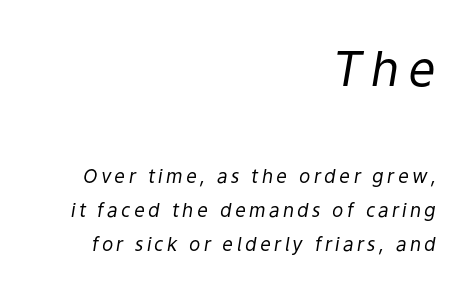
Q: Is the text bold? A: No.
Q: Is the text italic (slanted)? A: Yes, it leans right by about 9 degrees.
Q: Is the text underlined? A: No.
Q: How is the paragraph aligned? A: Right-aligned.
Q: Which block of text is set in a larger size, the first (top) or the second (bottom)? A: The first (top) one.
Q: Width (condensed, normal, or wide)? A: Normal.
Q: Stroke contrast? A: Low.
Q: x-height? A: Medium.
Q: Monospaced? A: No.
